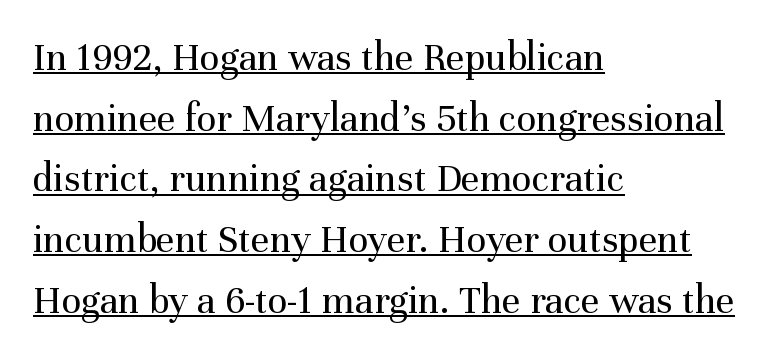
{"serif": "yes", "italic": "no", "bold": "no", "weight": "regular", "width": "normal", "stroke_contrast": "medium", "x_height": "medium", "monospaced": "no", "underline": "yes", "align": "left", "line_spacing": "normal", "line_spacing_ratio": 1.48, "letter_spacing": "normal", "letter_spacing_em": 0.0, "glyph_px": 41}
